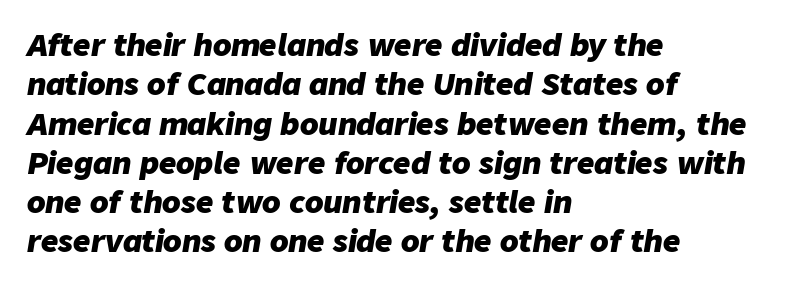
The space beneath each line is pristine and unruled. The whole block is typeset with a tilt. Where is the straight margin? On the left. The letterforms sit shoulder to shoulder at normal distance. Weight check: bold — yes, fully. Compared with typical paragraphs, the rows here are spaced about the same.
